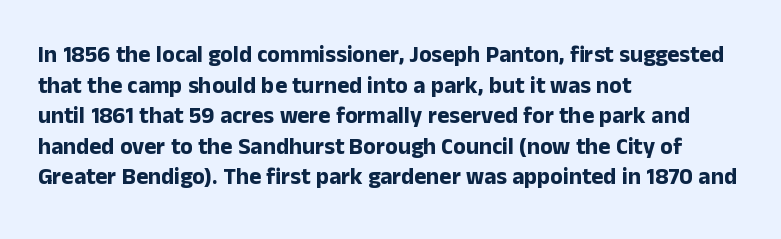
{"italic": "no", "bold": "yes", "underline": "no", "align": "left", "line_spacing": "normal", "line_spacing_ratio": 1.33, "letter_spacing": "normal", "letter_spacing_em": 0.0, "glyph_px": 23}
